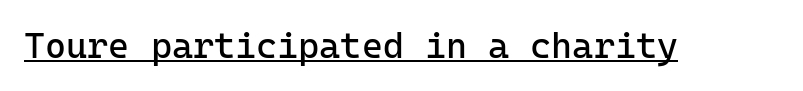
Q: Is the text bold? A: No.
Q: Is the text italic (slanted)? A: No, it is upright.
Q: Is the typeface a serif or a sans-serif typeface? A: Sans-serif.
Q: Is the text underlined? A: Yes.
Q: Is the spacing between letters normal or unusually wide? A: Normal.
Q: Width (condensed, normal, or wide)? A: Normal.
Q: Stroke contrast? A: Low.
Q: x-height? A: Medium.
Q: Monospaced? A: Yes.
